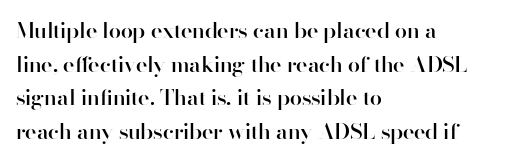
Q: Is the text bold? A: Semi-bold.
Q: Is the text italic (slanted)? A: No, it is upright.
Q: Is the text underlined? A: No.
Q: How is the paragraph aligned? A: Left-aligned.
Q: Is the spacing between letters normal or unusually wide? A: Normal.
Q: Is the spacing between lines tight, normal or loose? A: Normal.
